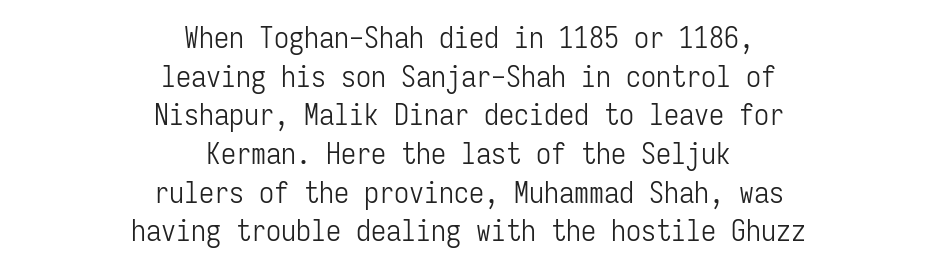
Spacing between characters is what you'd get straight out of the box. The string is rendered with underlining switched off. Tall strokes in this sample are plumb rather than angled. The designer left line spacing at the default.
